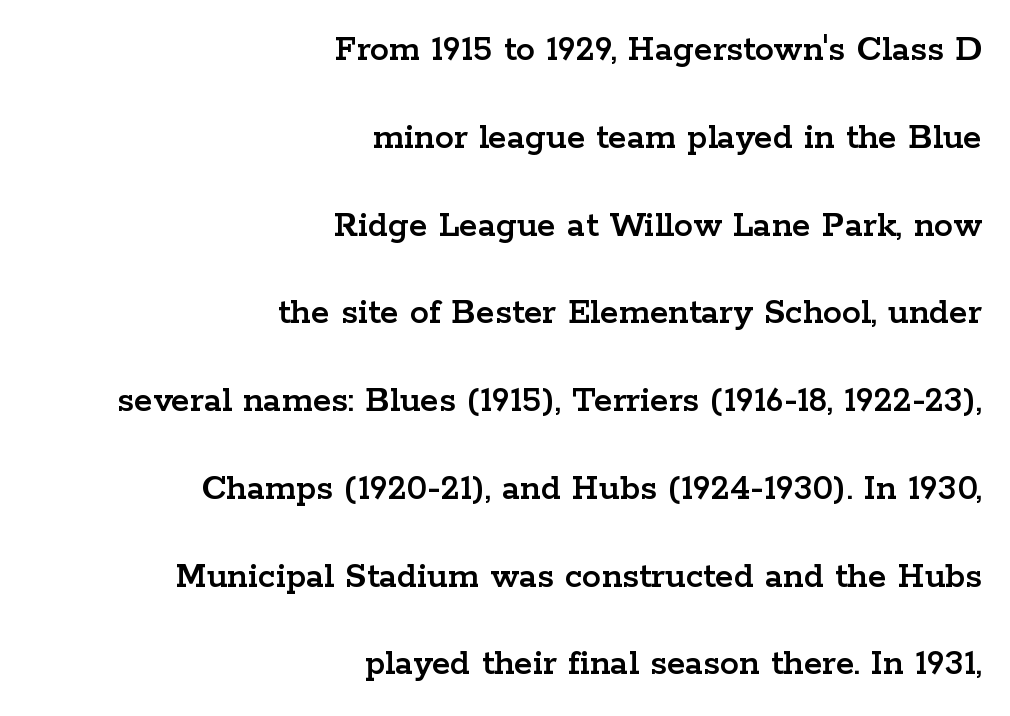
The words here are not underlined. I'd call this a serif setting — the letters wear small feet. Character widths vary here, with narrow letters taking less room than wide ones. The rag falls on the left side of this text block. You could fit nearly another row in the gap between these rows. Letter spacing: default.
